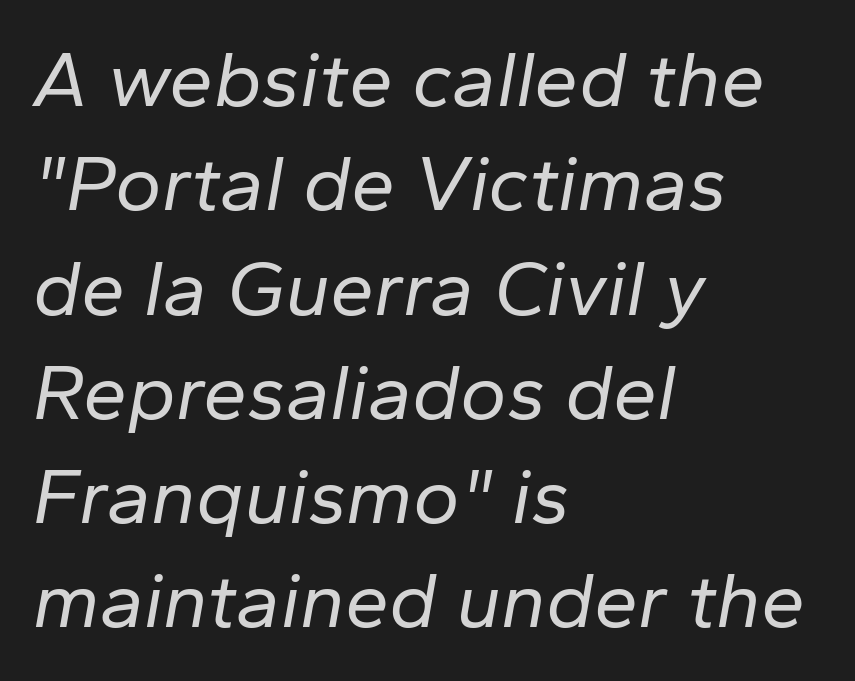
Q: Is the text bold? A: No.
Q: Is the text italic (slanted)? A: Yes, it leans right by about 10 degrees.
Q: Is the text underlined? A: No.
Q: How is the paragraph aligned? A: Left-aligned.
Q: Is the spacing between letters normal or unusually wide? A: Normal.
Q: Is the spacing between lines tight, normal or loose? A: Normal.
Q: Width (condensed, normal, or wide)? A: Normal.
Q: Stroke contrast? A: Low.
Q: x-height? A: Medium.
Q: Monospaced? A: No.
